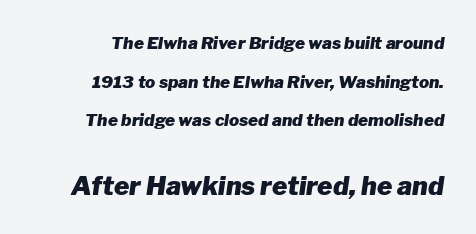
Q: Is the text bold? A: Yes.
Q: Is the text italic (slanted)? A: Yes, it leans right by about 8 degrees.
Q: Is the text underlined? A: No.
Q: Is the spacing between letters normal or unusually wide? A: Normal.
Q: Is the spacing between lines tight, normal or loose? A: Loose.
Q: Which block of text is set in a larger size, the first (top) or the second (bottom)? A: The second (bottom) one.
